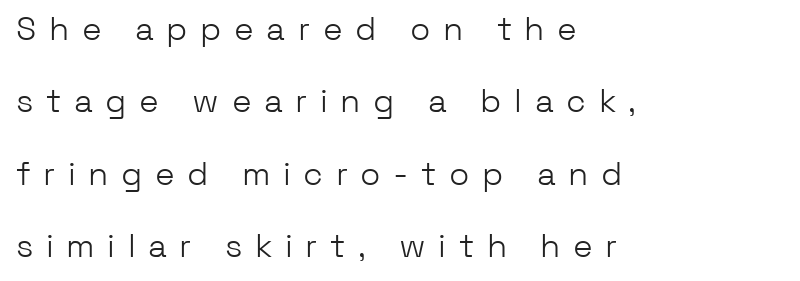
The image shows 33 px light sans-serif type, upright; set left-aligned, loose line spacing (2.19x), unusually wide letter spacing (+0.38 em), not underlined; low stroke contrast and a medium x-height.
